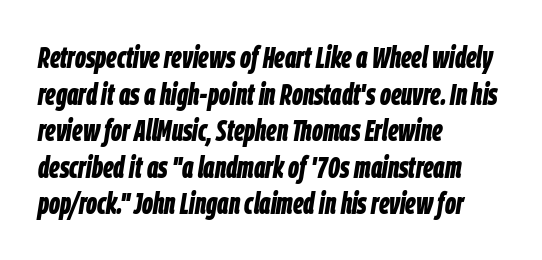
Typographic density is high because the face is bold. These lines were composed using italics. Look at the tracking — it's just the regular setting, nothing added. Decoration check: the copy has no underline. Note the varied advance widths — an 'i' is clearly narrower than an 'm'.
